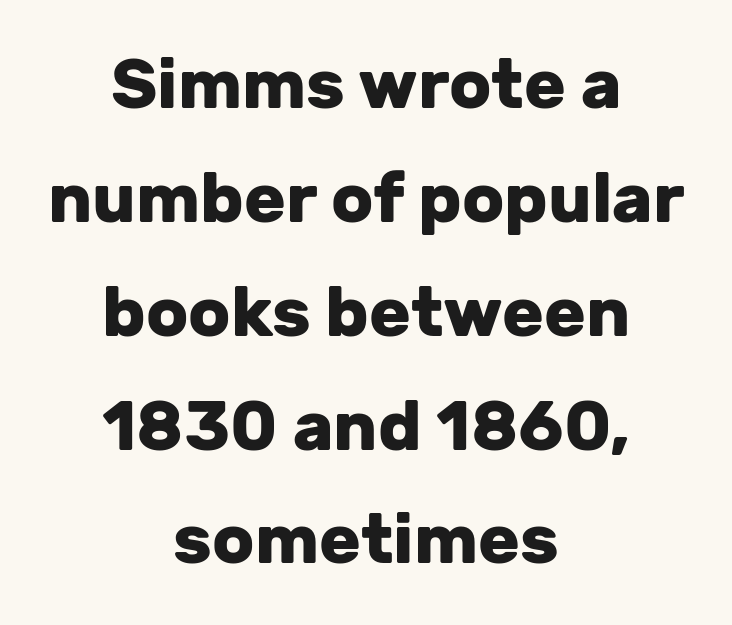
{"serif": "no", "italic": "no", "bold": "yes", "weight": "heavy", "width": "normal", "stroke_contrast": "low", "x_height": "medium", "monospaced": "no", "underline": "no", "align": "center", "line_spacing": "normal", "line_spacing_ratio": 1.65, "letter_spacing": "normal", "letter_spacing_em": 0.0, "glyph_px": 69}
